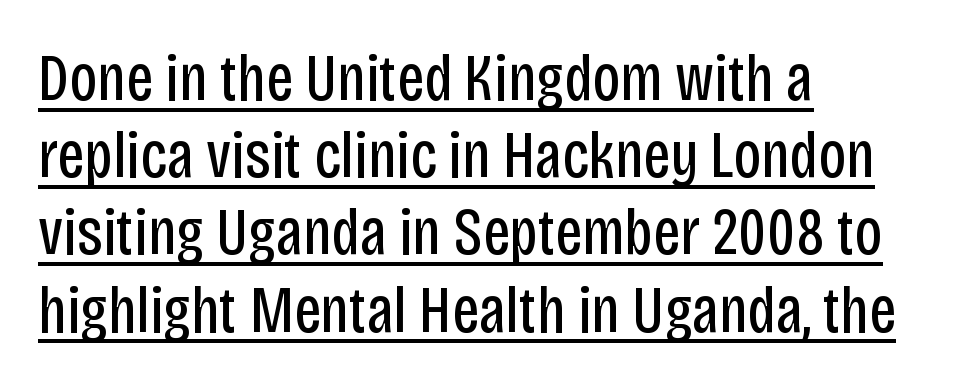
The passage shown is typed in a proportional face where columns would drift. Weight: in the light-to-regular range. Serifs: no, the terminals of the letterforms are clean. Standard letterfit; no display-style spreading of the glyphs. The paragraph shown leans on its left margin. These characters rest on top of a visible drawn line.
